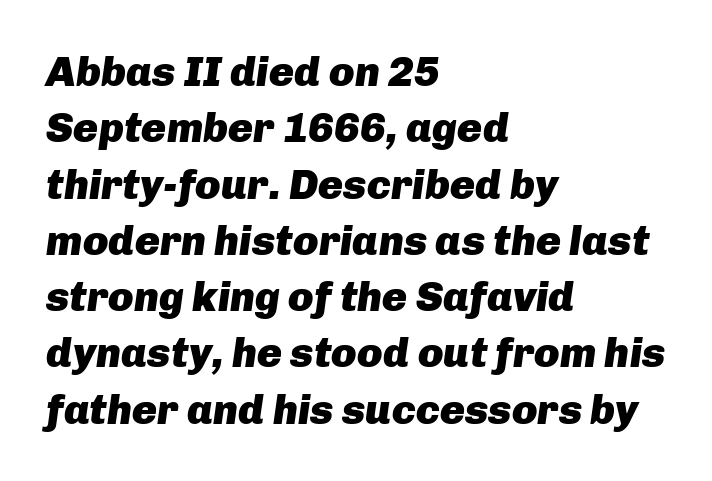
The image shows 42 px heavy type, italic (leaning right); set left-aligned, normal line spacing (1.34x), normal letter spacing, not underlined; low stroke contrast and a medium x-height.
